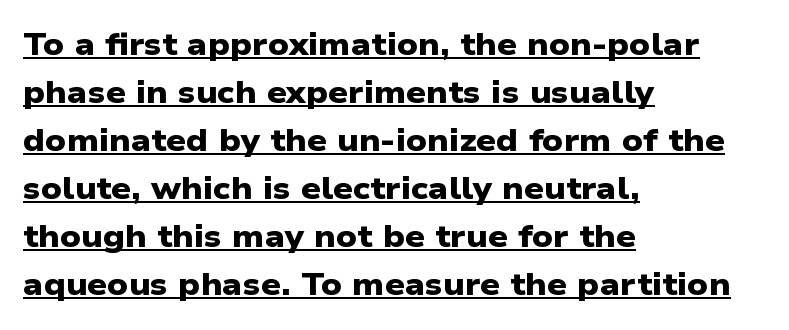
The space between consecutive lines is moderate. This sample is left-justified, so line endings fall wherever the words run out. Font category for this specimen: sans-serif. Quick note: underline on. Look at the tracking — it's just the regular setting, nothing added.
